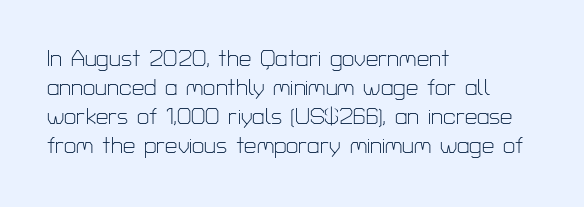
{"italic": "no", "bold": "no", "underline": "no", "align": "left", "line_spacing": "normal", "line_spacing_ratio": 1.32, "letter_spacing": "normal", "letter_spacing_em": 0.0, "glyph_px": 22}
